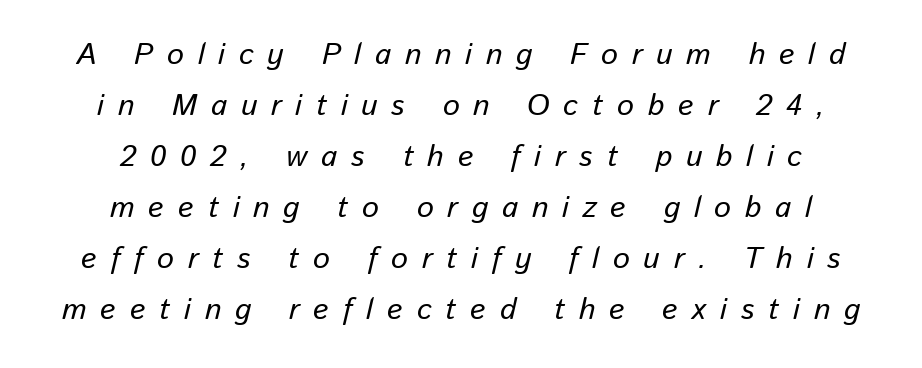
The image shows 30 px text type, italic (leaning right); set centered, normal line spacing (1.7x), unusually wide letter spacing (+0.46 em), not underlined; low stroke contrast and a medium x-height.
